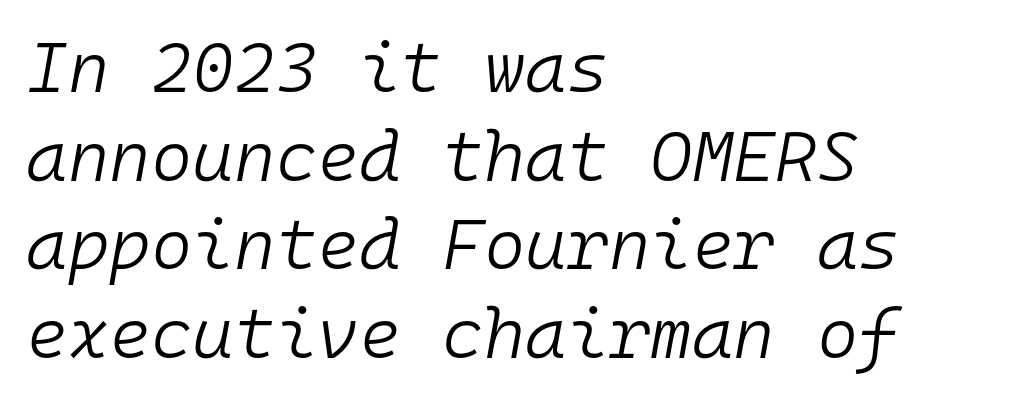
Which margin do the lines hug? The left one — the right edge is uneven. A light-to-regular cut is what we see here. Tracking here is standard; glyphs follow each other at the usual distance. A typesetter would call this monospace, since all characters share one set width. Regular leading.
